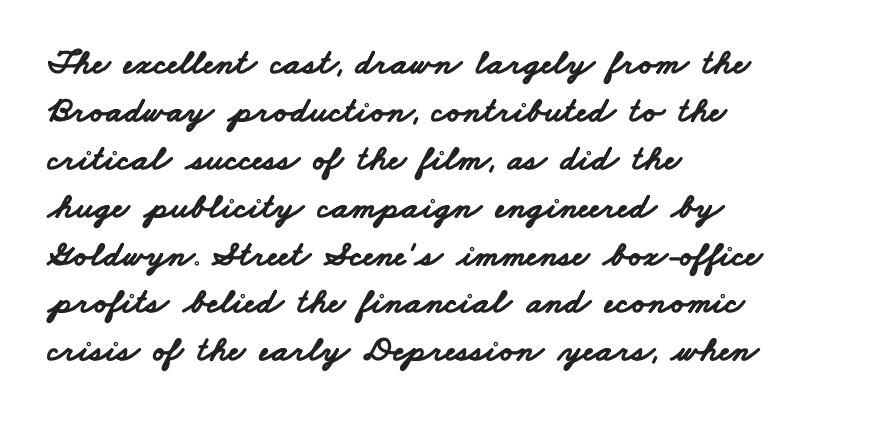
{"serif": "no", "bold": "yes", "weight": "bold", "width": "wide", "stroke_contrast": "low", "x_height": "small", "monospaced": "no", "underline": "no", "align": "left", "line_spacing": "normal", "line_spacing_ratio": 1.33, "letter_spacing": "normal", "letter_spacing_em": 0.0, "glyph_px": 36}
